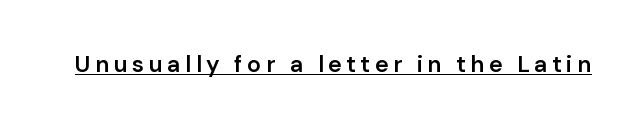
Q: Is the text bold? A: Semi-bold.
Q: Is the text italic (slanted)? A: No, it is upright.
Q: Is the text underlined? A: Yes.
Q: Is the spacing between letters normal or unusually wide? A: Unusually wide.
